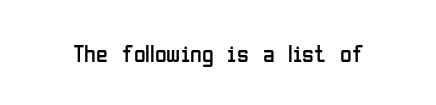
Q: Is the text bold? A: No.
Q: Is the text italic (slanted)? A: No, it is upright.
Q: Is the text underlined? A: No.
Q: Is the spacing between letters normal or unusually wide? A: Normal.
